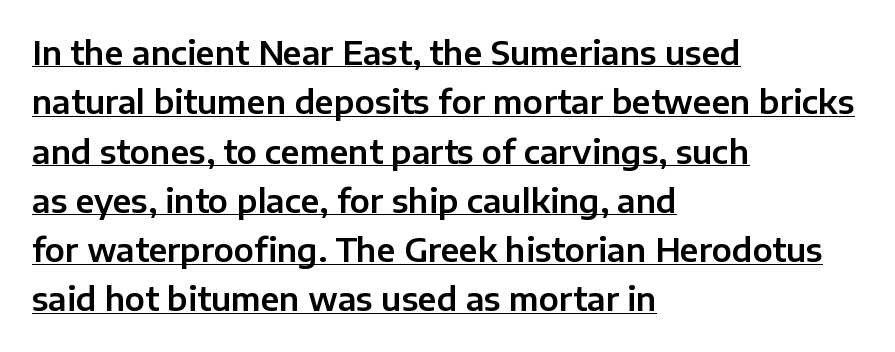
Q: Is the text italic (slanted)? A: No, it is upright.
Q: Is the typeface a serif or a sans-serif typeface? A: Sans-serif.
Q: Is the text underlined? A: Yes.
Q: How is the paragraph aligned? A: Left-aligned.
Q: Is the spacing between letters normal or unusually wide? A: Normal.
Q: Is the spacing between lines tight, normal or loose? A: Normal.
Q: Width (condensed, normal, or wide)? A: Normal.
Q: Stroke contrast? A: Low.
Q: x-height? A: Medium.
Q: Monospaced? A: No.
